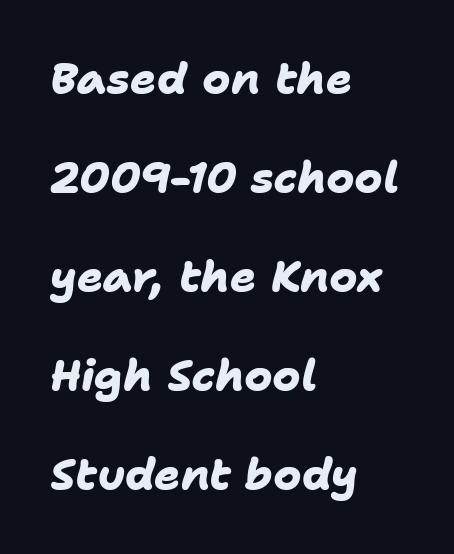
{"serif": "no", "bold": "yes", "weight": "heavy", "width": "normal", "stroke_contrast": "low", "x_height": "medium", "monospaced": "no", "underline": "no", "align": "left", "line_spacing": "loose", "line_spacing_ratio": 2.3, "letter_spacing": "normal", "letter_spacing_em": 0.0, "glyph_px": 43}
